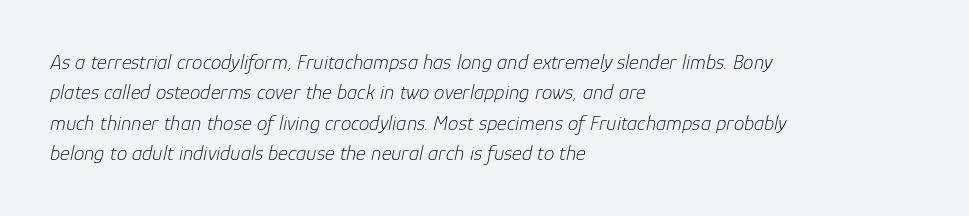
A typesetter would call this zero additional tracking. The gap between lines stays unmarked. The weight tops out at a normal text grade. The block of text has a typical density, with ordinary space between rows. Yep, that's italic — everything's leaning. Visually the block forms a straight wall on the left and a jagged coastline on the right.
